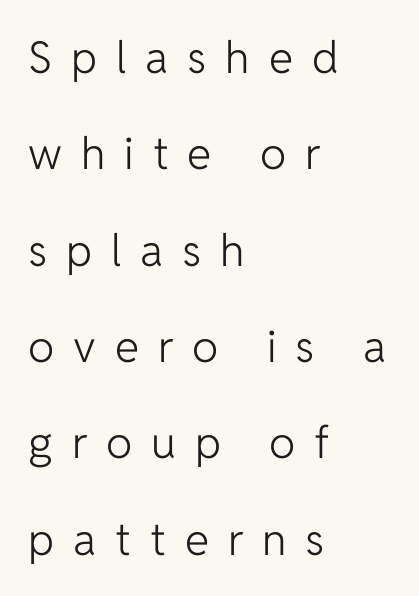
The image shows 44 px light sans-serif type, upright; set left-aligned, loose line spacing (2.19x), unusually wide letter spacing (+0.43 em), not underlined; low stroke contrast and a medium x-height.
